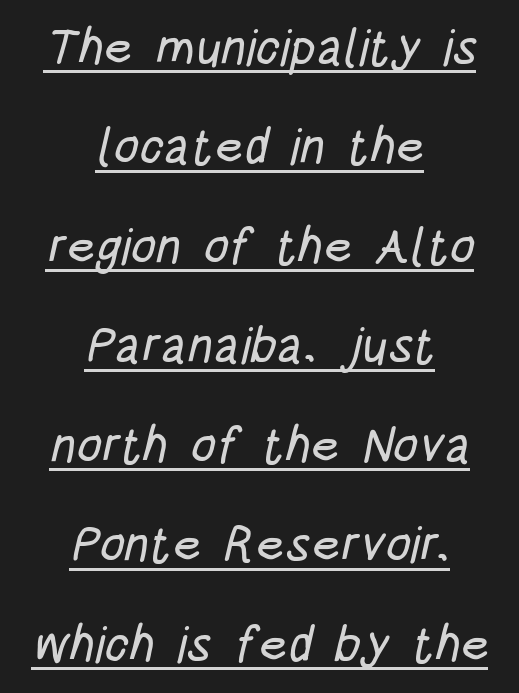
The image shows 50 px condensed sans-serif type; set centered, loose line spacing (1.99x), normal letter spacing, underlined; low stroke contrast and a large x-height.
